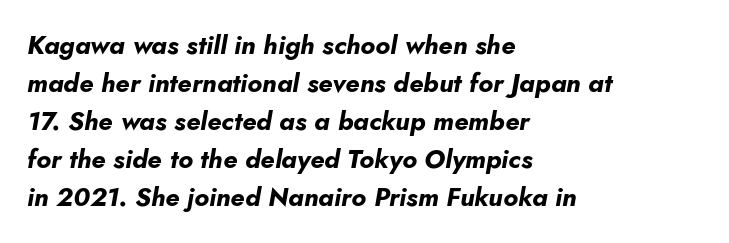
Inter-character spacing is left at the font's built-in metrics. Vertical spacing — default. This sample uses an oblique cut, with every glyph tilted off the vertical. Glance below the letters and you will spot only blank space. I'd describe the lettering as bold — thick and assertive. Notice how the passage keeps a crisp vertical edge on the left only.
